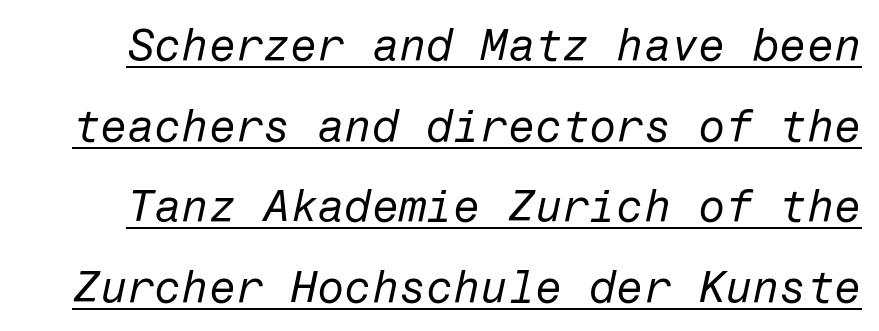
Every character sits at an angle, as italics do. Does a line run under the words? Yes, clearly. Students, note that the glyphs here touch the page at normal intervals. The cut favours lightness, reaching ordinary text weight at its darkest.
